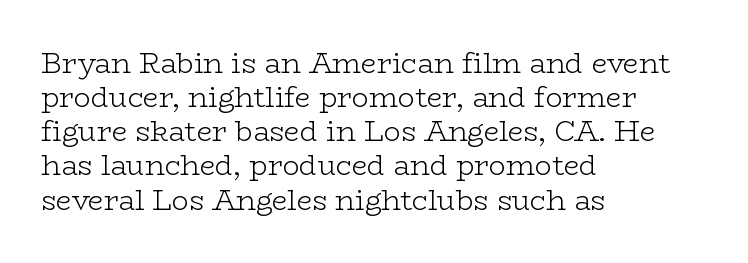
Q: Is the text bold? A: No.
Q: Is the text italic (slanted)? A: No, it is upright.
Q: Is the typeface a serif or a sans-serif typeface? A: Serif.
Q: Is the text underlined? A: No.
Q: How is the paragraph aligned? A: Left-aligned.
Q: Is the spacing between letters normal or unusually wide? A: Normal.
Q: Width (condensed, normal, or wide)? A: Wide.
Q: Stroke contrast? A: Low.
Q: x-height? A: Medium.
Q: Monospaced? A: No.
